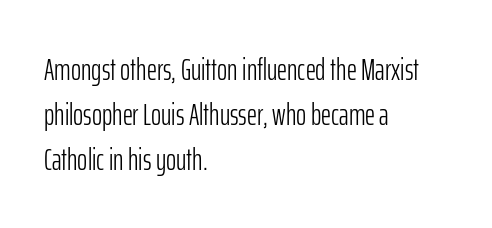
Q: Is the text bold? A: No.
Q: Is the text italic (slanted)? A: No, it is upright.
Q: Is the typeface a serif or a sans-serif typeface? A: Sans-serif.
Q: Is the text underlined? A: No.
Q: How is the paragraph aligned? A: Left-aligned.
Q: Is the spacing between letters normal or unusually wide? A: Normal.
Q: Is the spacing between lines tight, normal or loose? A: Normal.
Q: Width (condensed, normal, or wide)? A: Condensed.
Q: Stroke contrast? A: Low.
Q: x-height? A: Medium.
Q: Monospaced? A: No.
